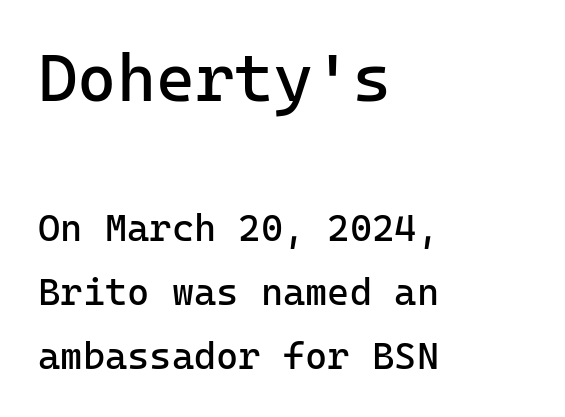
Q: Is the text bold? A: No.
Q: Is the text italic (slanted)? A: No, it is upright.
Q: Is the typeface a serif or a sans-serif typeface? A: Sans-serif.
Q: Is the text underlined? A: No.
Q: How is the paragraph aligned? A: Left-aligned.
Q: Is the spacing between letters normal or unusually wide? A: Normal.
Q: Is the spacing between lines tight, normal or loose? A: Normal.
Q: Which block of text is set in a larger size, the first (top) or the second (bottom)? A: The first (top) one.
Q: Width (condensed, normal, or wide)? A: Normal.
Q: Stroke contrast? A: Low.
Q: x-height? A: Medium.
Q: Monospaced? A: Yes.
